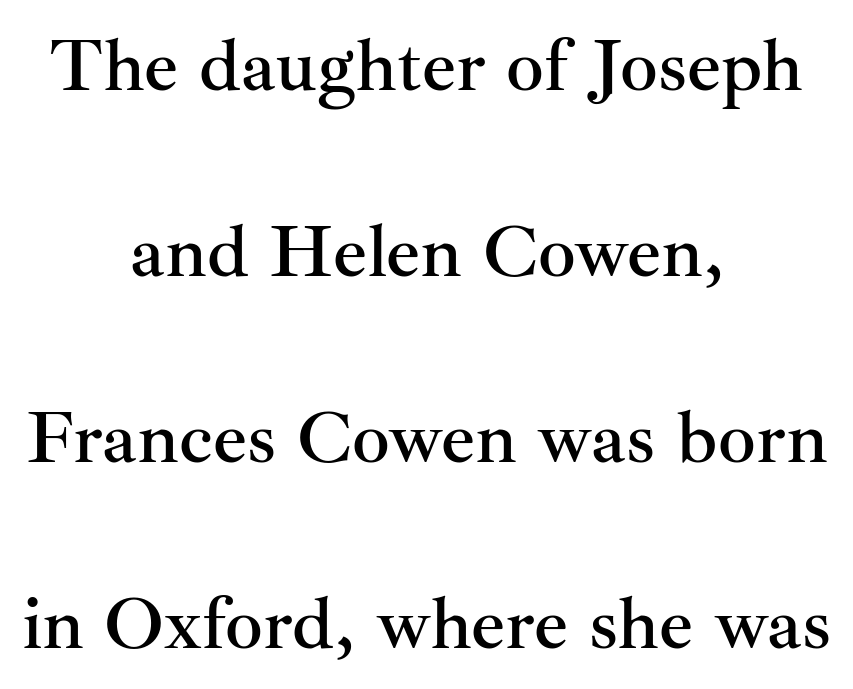
Q: Is the text italic (slanted)? A: No, it is upright.
Q: Is the typeface a serif or a sans-serif typeface? A: Serif.
Q: Is the text underlined? A: No.
Q: How is the paragraph aligned? A: Centered.
Q: Is the spacing between letters normal or unusually wide? A: Normal.
Q: Is the spacing between lines tight, normal or loose? A: Loose.
Q: Width (condensed, normal, or wide)? A: Normal.
Q: Stroke contrast? A: Medium.
Q: x-height? A: Small.
Q: Monospaced? A: No.
